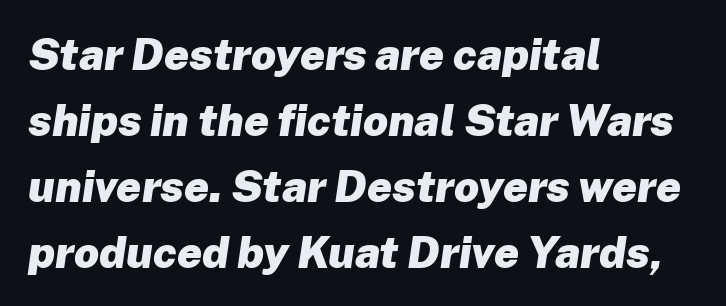
Does the weight exceed regular? Yes, all the way to bold. Here the designer chose a conventional face with non-uniform glyph widths. The font's italic variant was chosen for this text. Each new line begins a customary step beneath the previous one. Line starts are locked; line ends wander.
